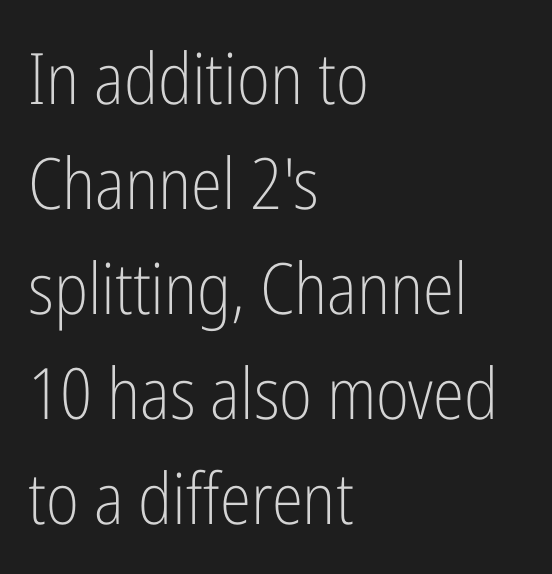
The image shows 71 px light, condensed sans-serif type, upright; set left-aligned, normal line spacing (1.48x), normal letter spacing, not underlined; low stroke contrast and a medium x-height.
